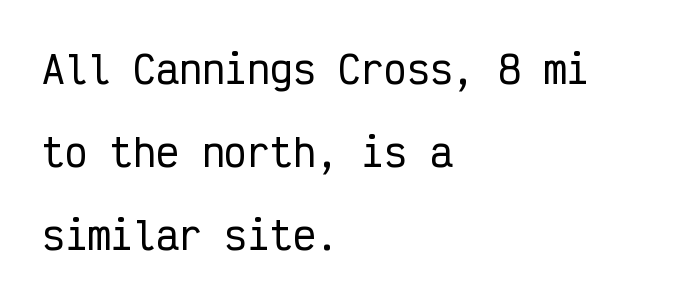
{"serif": "no", "italic": "no", "width": "condensed", "stroke_contrast": "low", "x_height": "medium", "monospaced": "yes", "underline": "no", "align": "left", "line_spacing": "loose", "line_spacing_ratio": 2.19, "letter_spacing": "normal", "letter_spacing_em": 0.0, "glyph_px": 38}
